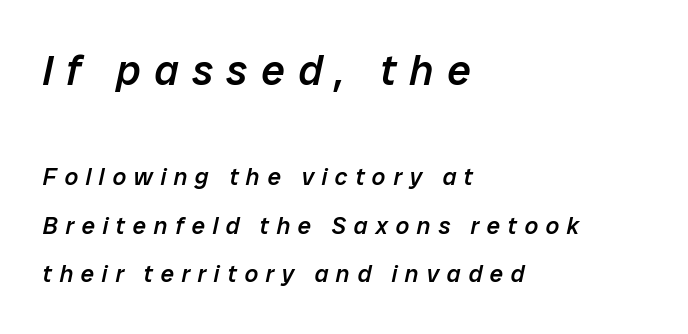
These lines have a slow, spaced-out rhythm from letter to letter. These lines are rendered in a variable-pitch font. Here the first block reads like a headline and the second like body copy. A typesetter would mark this as italic.
